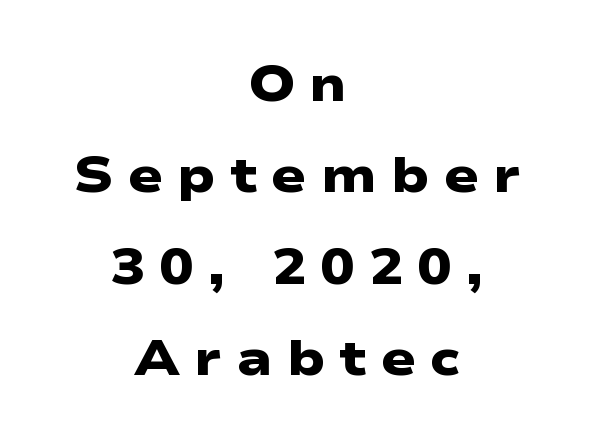
{"serif": "no", "bold": "yes", "weight": "heavy", "width": "wide", "stroke_contrast": "low", "x_height": "medium", "monospaced": "no", "underline": "no", "align": "center", "line_spacing_ratio": 1.79, "letter_spacing": "wide", "letter_spacing_em": 0.28, "glyph_px": 51}
